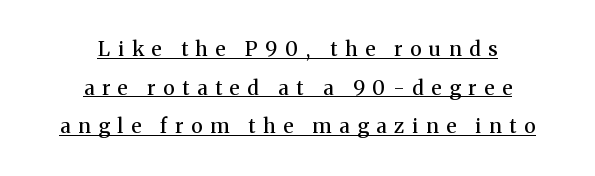
Moderately thickened strokes mark this as semibold type. Underlined type. The lines are quadded center. Ascenders rise straight up at ninety degrees. A typesetter would call this heavily tracked-out type.
